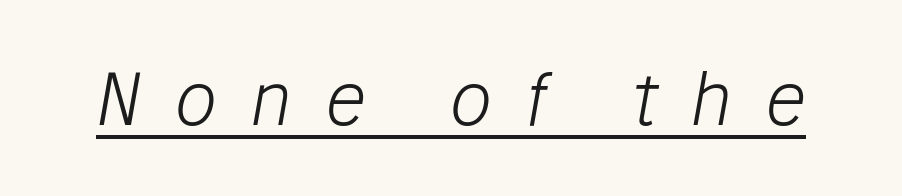
The image shows 72 px light type, italic (leaning right); set unusually wide letter spacing (+0.45 em), underlined; low stroke contrast and a medium x-height.
